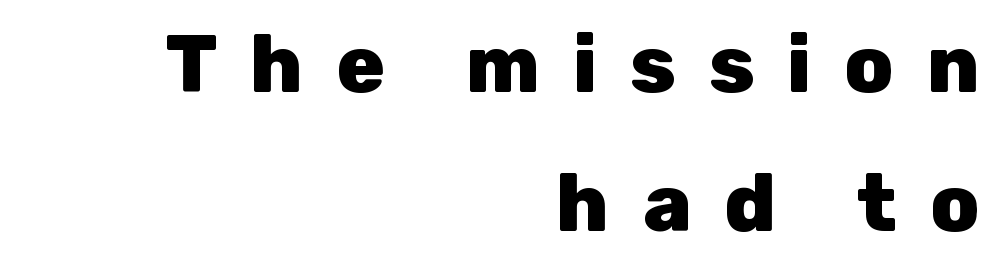
The image shows 80 px heavy sans-serif type, upright; set right-aligned, line spacing 1.74x, unusually wide letter spacing (+0.41 em), not underlined; low stroke contrast and a medium x-height.
